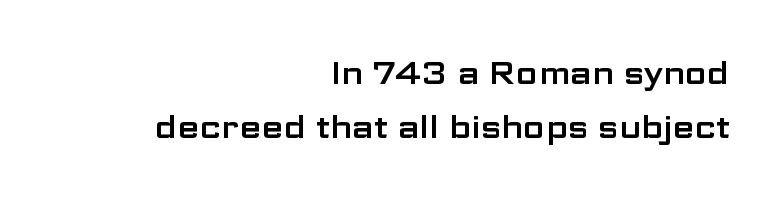
The image shows 32 px wide sans-serif type, upright; set right-aligned, normal line spacing (1.7x), normal letter spacing, not underlined; low stroke contrast and a medium x-height.
